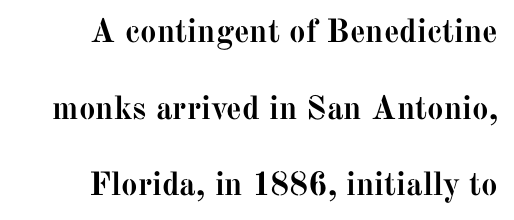
Vertical strokes here are truly vertical. You could not count columns in this text — the font is proportionally spaced. Only glyphs here, with clear space below each row. The letterforms sit shoulder to shoulder at normal distance. Compared with typical paragraphs, the rows here are farther apart.
